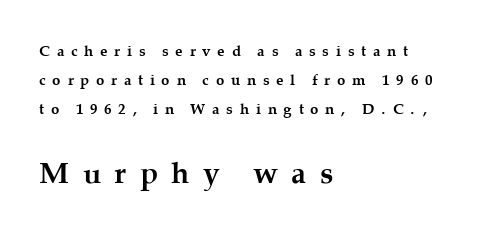
Regarding leading, the lines here are spaced well apart. Heavy-handed strokes throughout: this text is bold. Observe the wide spacing: letters keep a clear distance from each other. The font family rendered here belongs to the serif group.
